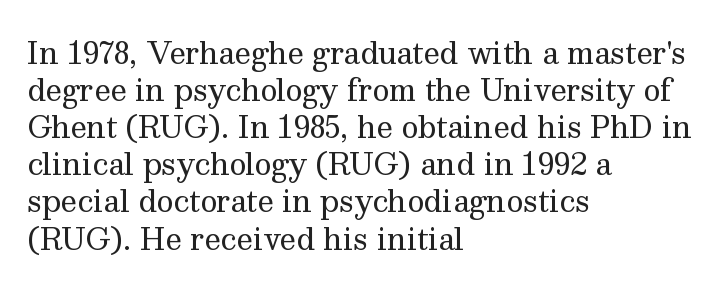
{"serif": "yes", "italic": "no", "bold": "no", "weight": "regular", "width": "normal", "stroke_contrast": "medium", "x_height": "medium", "monospaced": "no", "underline": "no", "align": "left", "line_spacing": "normal", "line_spacing_ratio": 1.28, "letter_spacing": "normal", "letter_spacing_em": 0.0, "glyph_px": 29}
